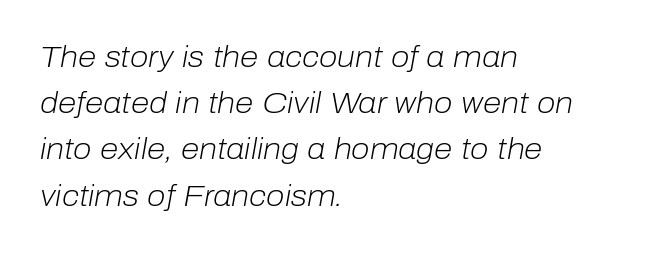
A student would call this left alignment; a typographer would say flush left, rag right. The words here are not underlined. This sample keeps an unexceptional amount of space between lines. Observe the lean: these are italic letterforms.
